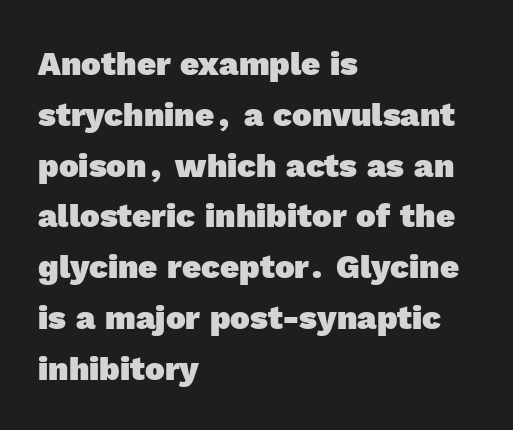
Q: Is the text bold? A: Yes.
Q: Is the typeface a serif or a sans-serif typeface? A: Sans-serif.
Q: Is the text underlined? A: No.
Q: How is the paragraph aligned? A: Left-aligned.
Q: Is the spacing between letters normal or unusually wide? A: Normal.
Q: Is the spacing between lines tight, normal or loose? A: Normal.
Q: Width (condensed, normal, or wide)? A: Normal.
Q: x-height? A: Medium.
Q: Monospaced? A: No.
